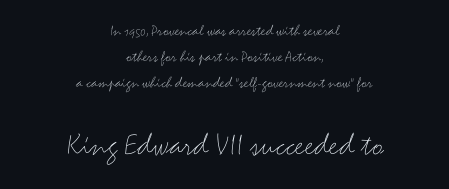
{"serif": "no", "bold": "no", "weight": "thin", "width": "wide", "stroke_contrast": "medium", "x_height": "small", "monospaced": "no", "underline": "no", "align": "center", "line_spacing": "normal", "line_spacing_ratio": 1.61, "letter_spacing": "normal", "letter_spacing_em": 0.0, "larger_block": "second", "size_ratio": 2.06, "glyph_px": 33}
